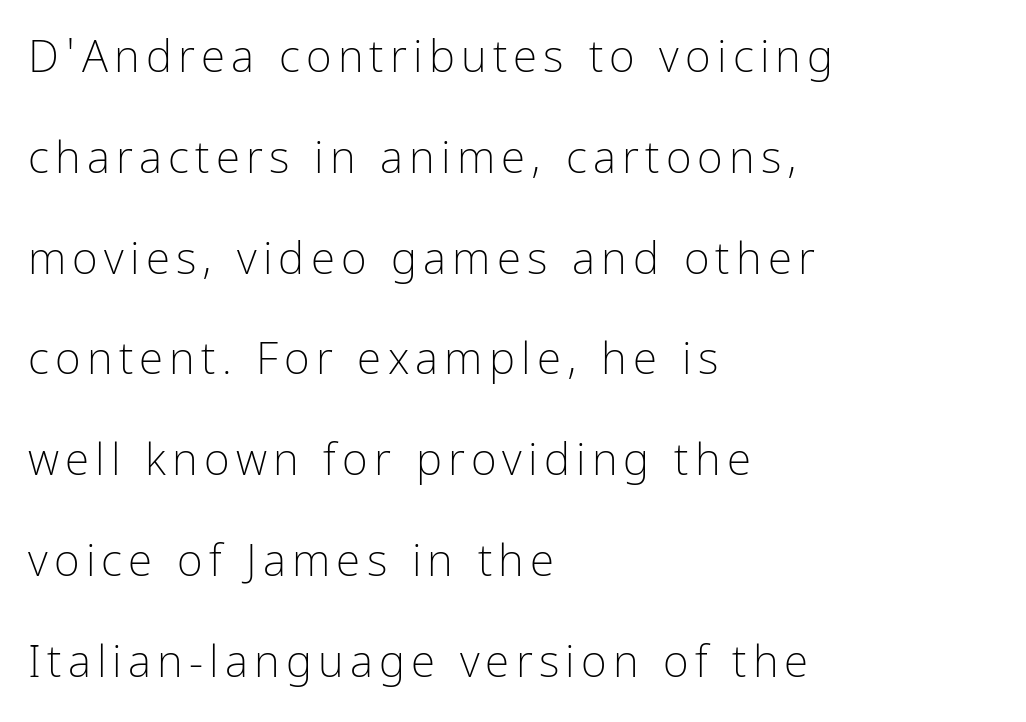
Q: Is the text bold? A: No.
Q: Is the text italic (slanted)? A: No, it is upright.
Q: Is the typeface a serif or a sans-serif typeface? A: Sans-serif.
Q: Is the text underlined? A: No.
Q: How is the paragraph aligned? A: Left-aligned.
Q: Is the spacing between lines tight, normal or loose? A: Loose.
Q: Width (condensed, normal, or wide)? A: Condensed.
Q: Stroke contrast? A: Low.
Q: x-height? A: Medium.
Q: Monospaced? A: No.
